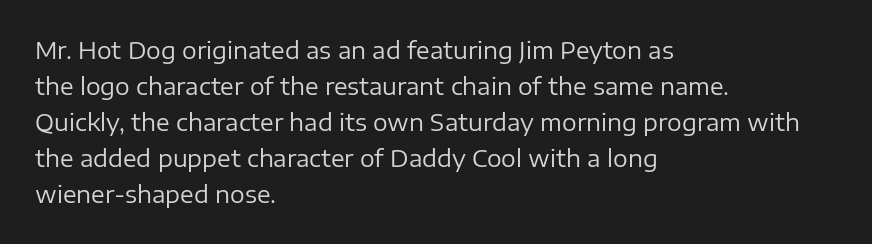
{"italic": "no", "bold": "no", "underline": "no", "align": "left", "line_spacing": "normal", "line_spacing_ratio": 1.56, "letter_spacing": "normal", "letter_spacing_em": 0.0, "glyph_px": 23}
